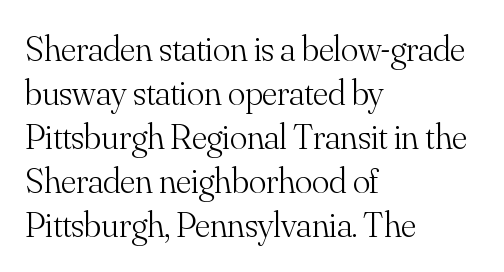
Old-style or modern, the face here clearly has serifs. Spacing verdict: proportional, widths tailored to each character. Caption: multi-line text, flush left, ragged right. Any mark beneath the type? The region is blank. Compared with a typical body face, this is equally light or lighter still. The typography opts for an upright posture over an oblique one.
